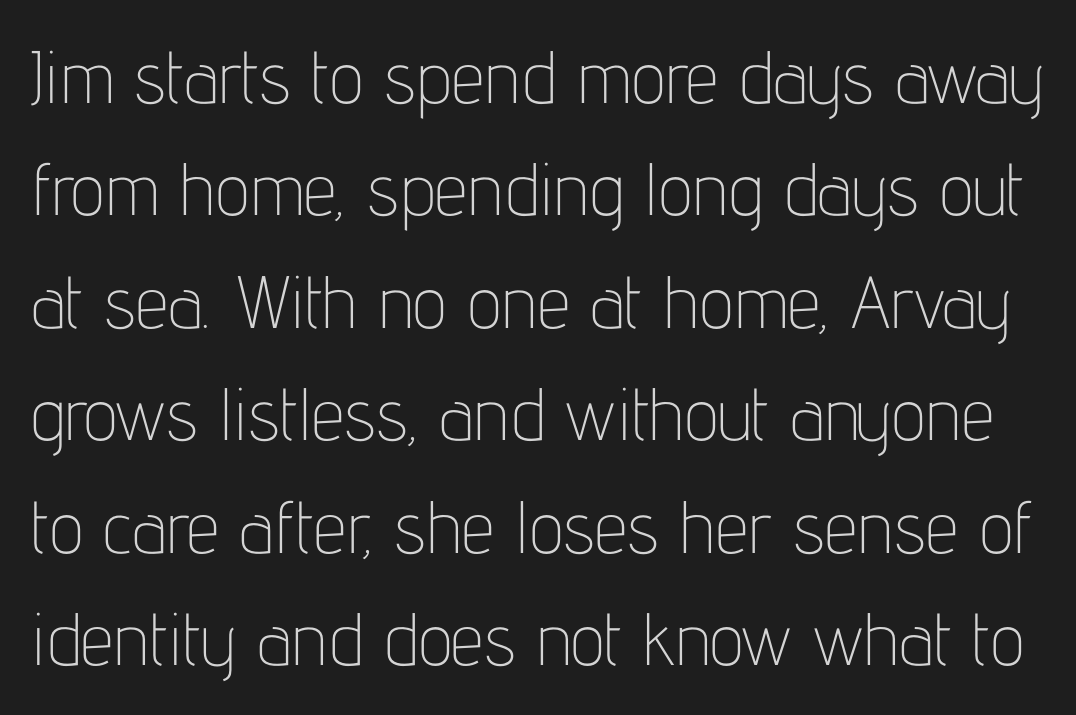
Q: Is the text bold? A: No.
Q: Is the text italic (slanted)? A: No, it is upright.
Q: Is the typeface a serif or a sans-serif typeface? A: Sans-serif.
Q: Is the text underlined? A: No.
Q: Is the spacing between letters normal or unusually wide? A: Normal.
Q: Is the spacing between lines tight, normal or loose? A: Normal.
Q: Width (condensed, normal, or wide)? A: Condensed.
Q: Stroke contrast? A: Low.
Q: x-height? A: Medium.
Q: Monospaced? A: No.
